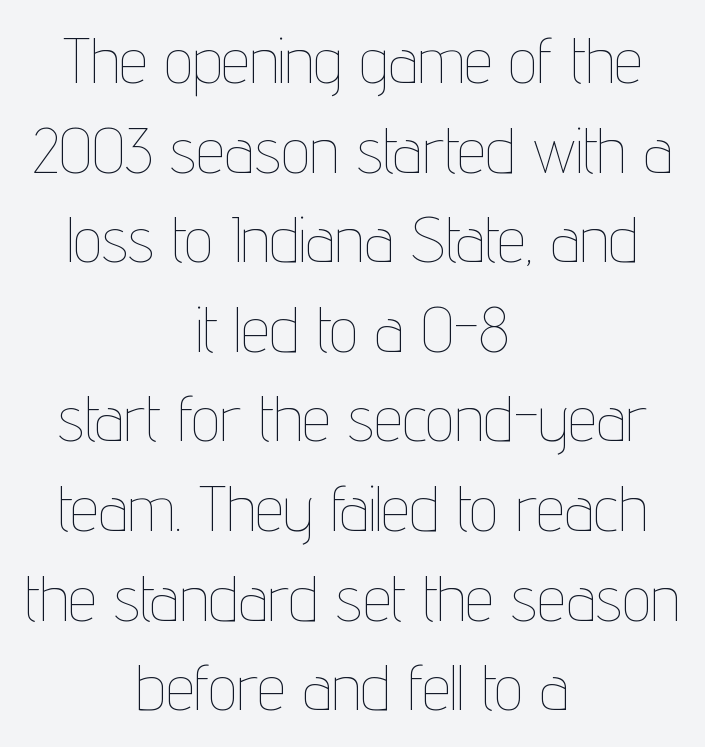
The image shows 64 px thin, condensed type, upright; set centered, normal line spacing (1.4x), normal letter spacing, not underlined; low stroke contrast and a medium x-height.
